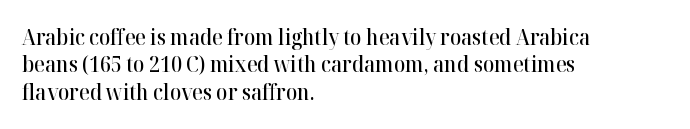
Line beginnings align vertically; line endings do not. Weight: semibold (demi). Tracking here is standard; glyphs follow each other at the usual distance. If you drew a line through each stem, it would be perfectly vertical. Has an underline been added? It has not.
